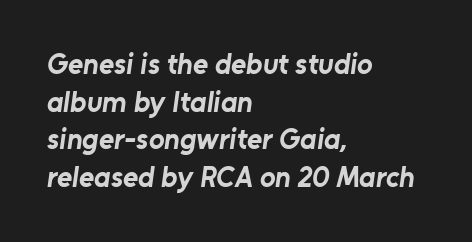
Q: Is the text bold? A: Yes.
Q: Is the typeface a serif or a sans-serif typeface? A: Sans-serif.
Q: Is the text underlined? A: No.
Q: How is the paragraph aligned? A: Left-aligned.
Q: Is the spacing between letters normal or unusually wide? A: Normal.
Q: Is the spacing between lines tight, normal or loose? A: Normal.
Q: Width (condensed, normal, or wide)? A: Normal.
Q: Stroke contrast? A: Low.
Q: x-height? A: Medium.
Q: Monospaced? A: No.
